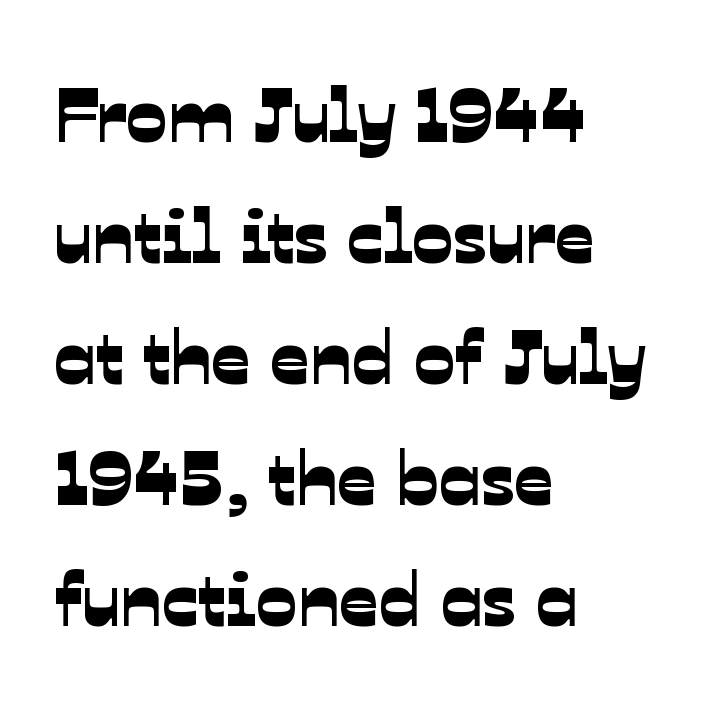
Q: Is the typeface a serif or a sans-serif typeface? A: Sans-serif.
Q: Is the text underlined? A: No.
Q: How is the paragraph aligned? A: Left-aligned.
Q: Is the spacing between letters normal or unusually wide? A: Normal.
Q: Is the spacing between lines tight, normal or loose? A: Normal.
Q: Width (condensed, normal, or wide)? A: Normal.
Q: Stroke contrast? A: Low.
Q: x-height? A: Medium.
Q: Monospaced? A: No.
